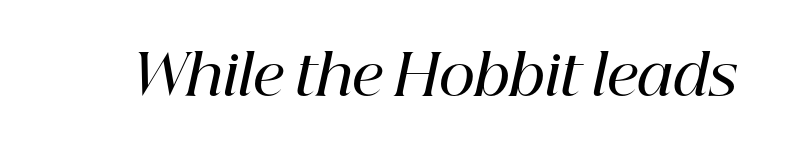
The image shows 56 px semibold serif type, italic (leaning right); set normal letter spacing, not underlined; high stroke contrast and a medium x-height.
